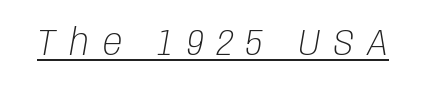
The string is rendered with underlining switched on. The typeface has the unassuming heft of standard copy or less. Posture: slanted. Character widths vary here, with narrow letters taking less room than wide ones. Substantial extra tracking has been applied to these lines.
